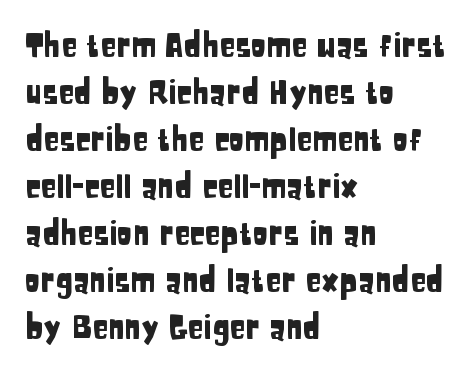
The image shows 32 px condensed sans-serif type, upright; set left-aligned, normal line spacing (1.47x), normal letter spacing, not underlined; low stroke contrast and a large x-height.
